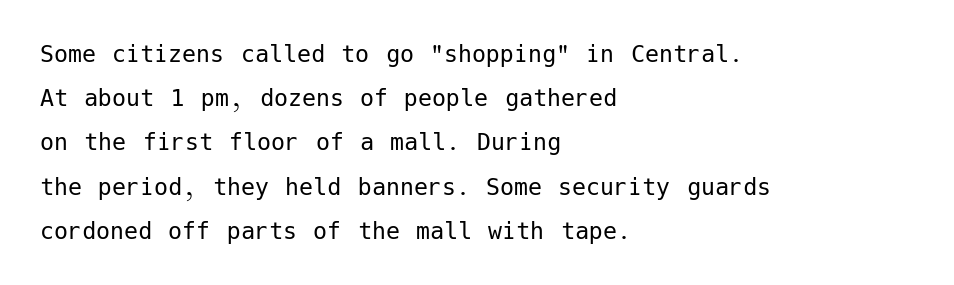
Q: Is the text bold? A: No.
Q: Is the text italic (slanted)? A: No, it is upright.
Q: Is the typeface a serif or a sans-serif typeface? A: Sans-serif.
Q: Is the text underlined? A: No.
Q: How is the paragraph aligned? A: Left-aligned.
Q: Is the spacing between letters normal or unusually wide? A: Normal.
Q: Is the spacing between lines tight, normal or loose? A: Normal.
Q: Width (condensed, normal, or wide)? A: Normal.
Q: Stroke contrast? A: Low.
Q: x-height? A: Medium.
